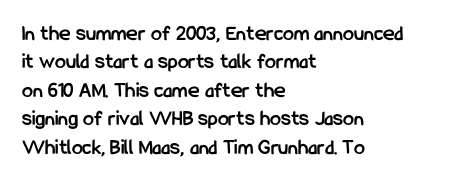
The image shows 22 px bold type, upright; set left-aligned, normal line spacing (1.29x), normal letter spacing, not underlined.
